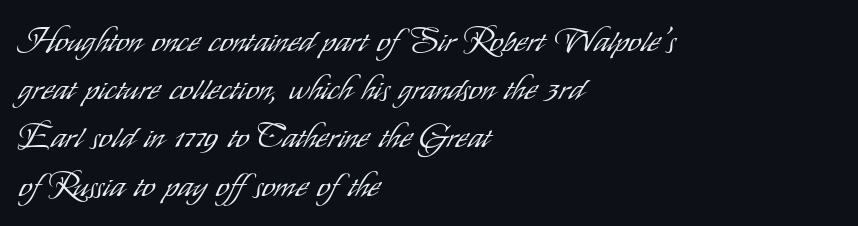
Has an underline been added? It has not. Nothing sits at the stroke ends, so this counts as sans-serif. Teacher's note: observe the even left margin — that is flush-left alignment. Reading down the column, the eye jumps a familiar distance to each next line.
